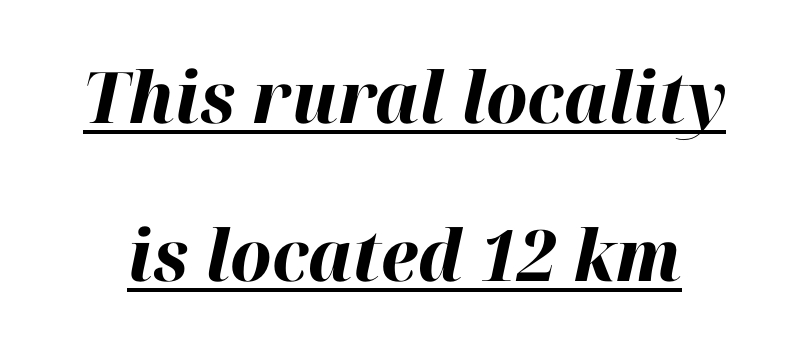
The image shows 71 px bold type, italic (leaning right); set loose line spacing (2.23x), normal letter spacing, underlined; high stroke contrast and a medium x-height.
